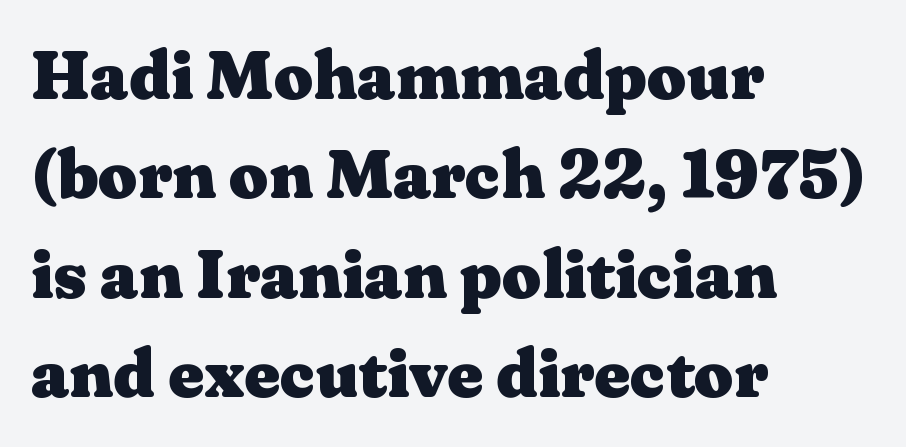
{"serif": "yes", "italic": "no", "bold": "yes", "weight": "heavy", "width": "wide", "stroke_contrast": "medium", "x_height": "medium", "monospaced": "no", "underline": "no", "align": "left", "line_spacing": "normal", "line_spacing_ratio": 1.44, "letter_spacing": "normal", "letter_spacing_em": 0.0, "glyph_px": 69}
